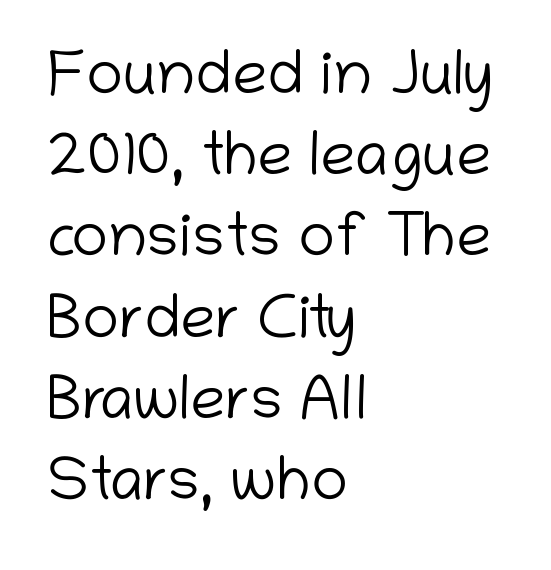
The image shows 62 px light sans-serif type, upright; set left-aligned, normal line spacing (1.31x), normal letter spacing, not underlined; low stroke contrast and a medium x-height.
